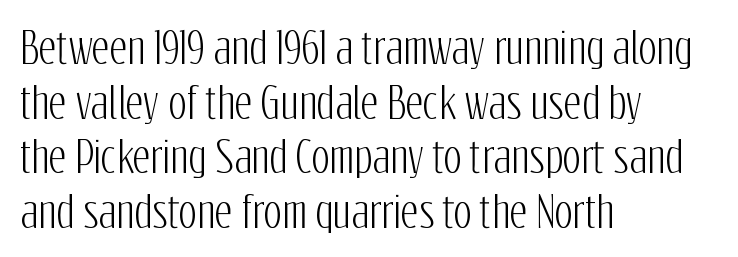
Here the designer chose a conventional face with non-uniform glyph widths. The vertical gap from one line to the next is medium. A classic flush-left, rag-right setting is used for this passage. This rendering leaves character spacing at its baseline value.
